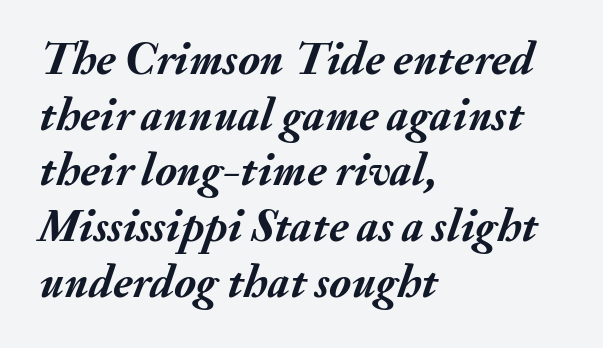
Q: Is the text bold? A: Yes.
Q: Is the text italic (slanted)? A: Yes, it leans right by about 20 degrees.
Q: Is the text underlined? A: No.
Q: How is the paragraph aligned? A: Left-aligned.
Q: Is the spacing between letters normal or unusually wide? A: Normal.
Q: Width (condensed, normal, or wide)? A: Normal.
Q: Stroke contrast? A: Medium.
Q: x-height? A: Small.
Q: Monospaced? A: No.
